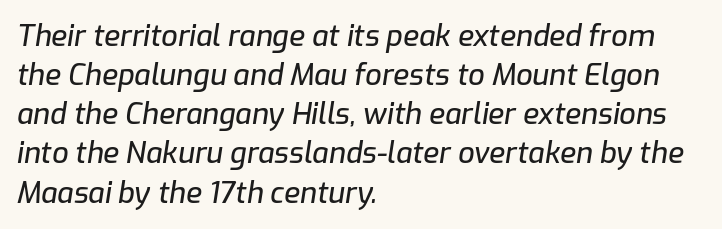
Q: Is the text italic (slanted)? A: Yes, it leans right by about 9 degrees.
Q: Is the text underlined? A: No.
Q: How is the paragraph aligned? A: Left-aligned.
Q: Is the spacing between letters normal or unusually wide? A: Normal.
Q: Is the spacing between lines tight, normal or loose? A: Normal.
Q: Width (condensed, normal, or wide)? A: Normal.
Q: Stroke contrast? A: Low.
Q: x-height? A: Medium.
Q: Monospaced? A: No.
